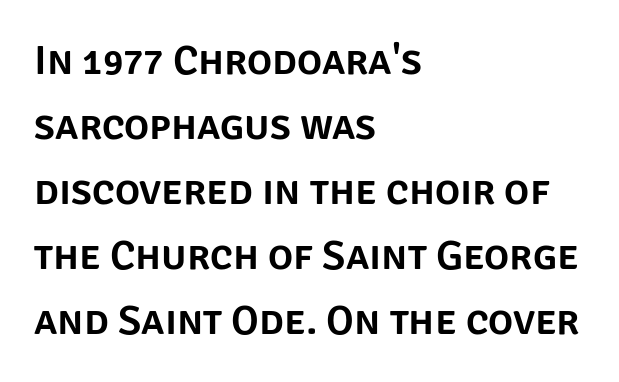
Q: Is the text italic (slanted)? A: No, it is upright.
Q: Is the typeface a serif or a sans-serif typeface? A: Sans-serif.
Q: Is the text underlined? A: No.
Q: How is the paragraph aligned? A: Left-aligned.
Q: Is the spacing between letters normal or unusually wide? A: Normal.
Q: Is the spacing between lines tight, normal or loose? A: Normal.
Q: Width (condensed, normal, or wide)? A: Normal.
Q: Stroke contrast? A: Low.
Q: x-height? A: Large.
Q: Monospaced? A: No.
